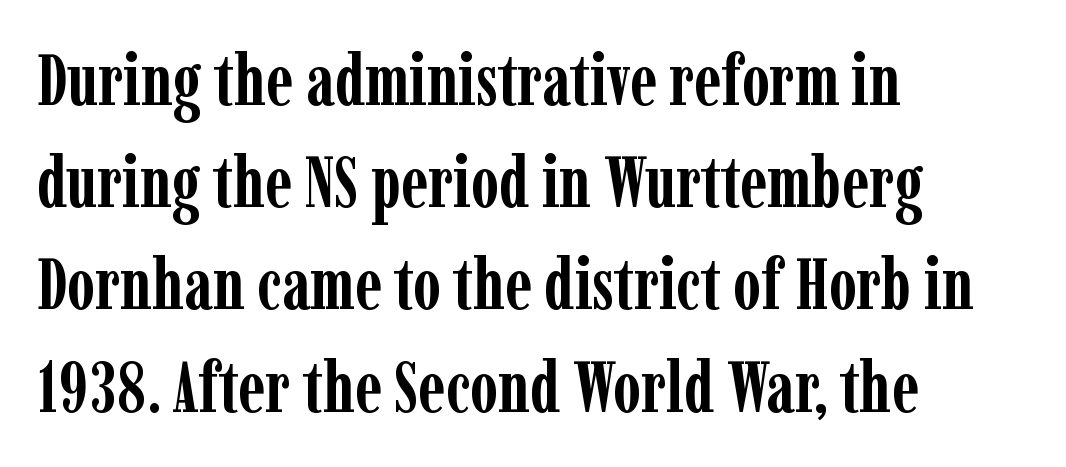
Is there any slant? The stems are plumb. Alignment: flush left. The space between consecutive lines is moderate. Each row of text sits above clean, open space.
